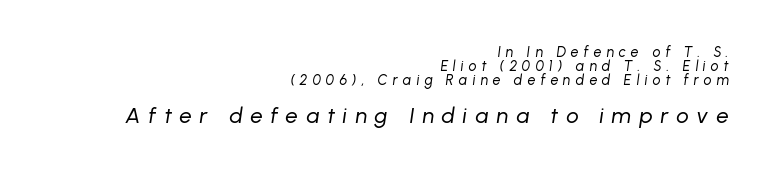
{"italic": "yes", "lean": "right", "slant_degrees": 8, "bold": "no", "underline": "no", "align": "right", "line_spacing": "tight", "line_spacing_ratio": 0.99, "letter_spacing": "wide", "letter_spacing_em": 0.36, "larger_block": "second", "size_ratio": 1.57, "glyph_px": 22}
